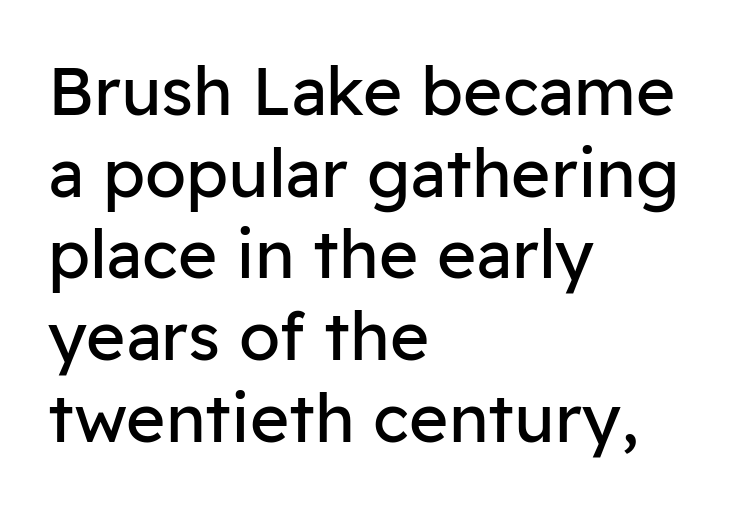
{"serif": "no", "italic": "no", "bold": "no", "weight": "regular", "width": "normal", "stroke_contrast": "low", "x_height": "medium", "monospaced": "no", "underline": "no", "align": "left", "line_spacing_ratio": 1.22, "letter_spacing": "normal", "letter_spacing_em": 0.0, "glyph_px": 67}
